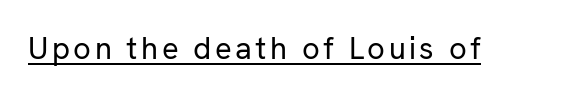
{"serif": "no", "italic": "no", "bold": "no", "weight": "regular", "width": "normal", "stroke_contrast": "low", "x_height": "medium", "monospaced": "no", "underline": "yes", "glyph_px": 31}
